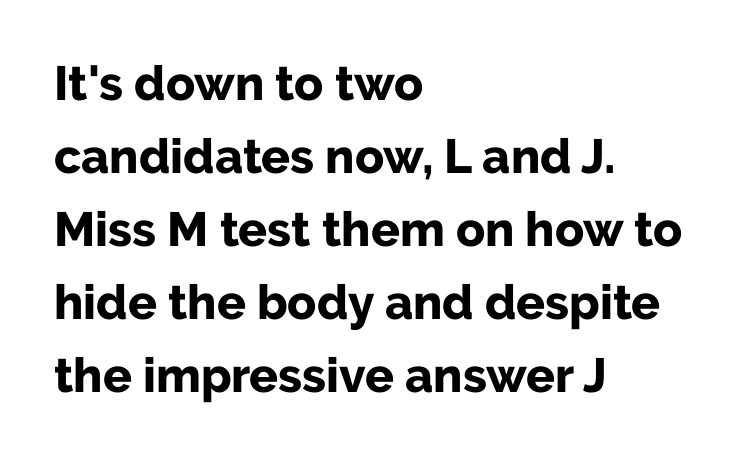
Think of a printed novel: that variable character pitch is what you see here. Rule under the text: the space is simply empty. The type is set solid horizontally, with unmodified tracking. Notice how thick the strokes are: this is what a full bold looks like.
